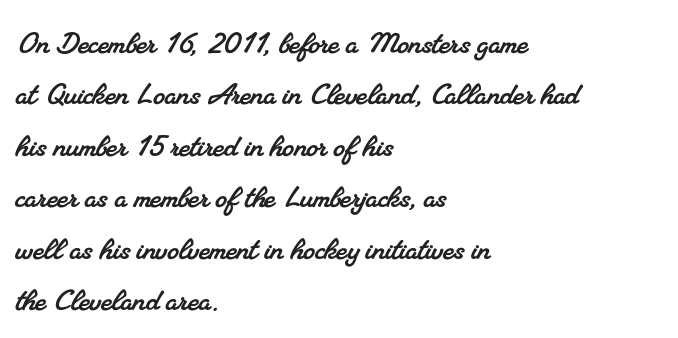
Q: Is the typeface a serif or a sans-serif typeface? A: Serif.
Q: Is the text underlined? A: No.
Q: How is the paragraph aligned? A: Left-aligned.
Q: Is the spacing between letters normal or unusually wide? A: Normal.
Q: Is the spacing between lines tight, normal or loose? A: Normal.
Q: Width (condensed, normal, or wide)? A: Normal.
Q: Stroke contrast? A: Medium.
Q: x-height? A: Small.
Q: Monospaced? A: No.
